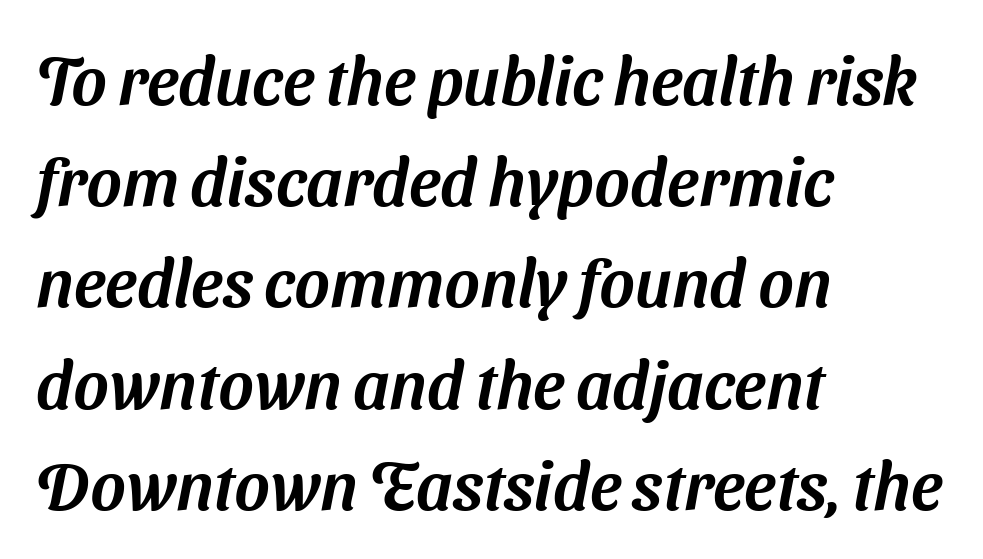
Q: Is the typeface a serif or a sans-serif typeface? A: Sans-serif.
Q: Is the text underlined? A: No.
Q: How is the paragraph aligned? A: Left-aligned.
Q: Is the spacing between letters normal or unusually wide? A: Normal.
Q: Is the spacing between lines tight, normal or loose? A: Normal.
Q: Width (condensed, normal, or wide)? A: Normal.
Q: Stroke contrast? A: Medium.
Q: x-height? A: Medium.
Q: Monospaced? A: No.
